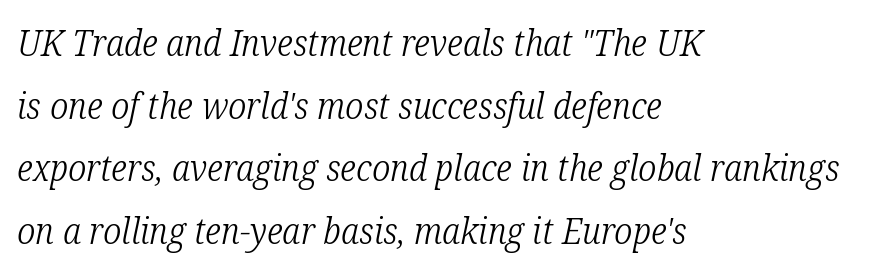
{"serif": "yes", "italic": "yes", "lean": "right", "slant_degrees": 12, "bold": "no", "weight": "light", "width": "condensed", "stroke_contrast": "low", "x_height": "medium", "monospaced": "no", "underline": "no", "align": "left", "line_spacing_ratio": 1.74, "letter_spacing": "normal", "letter_spacing_em": 0.0, "glyph_px": 36}
